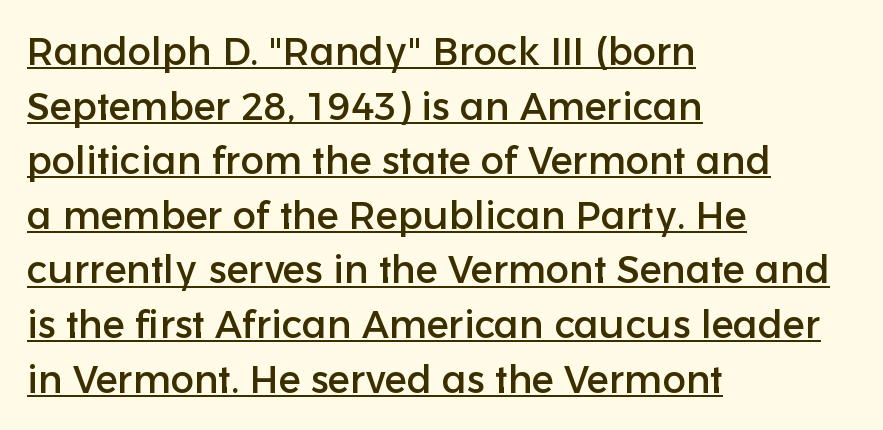
Proportional: the letters do not fall into vertical columns. The typography opts for an upright posture over an oblique one. Beneath each row of characters lies a ruled line. All the whitespace from short lines collects on the right. Honestly, the letter spacing is just normal — you wouldn't notice it.
